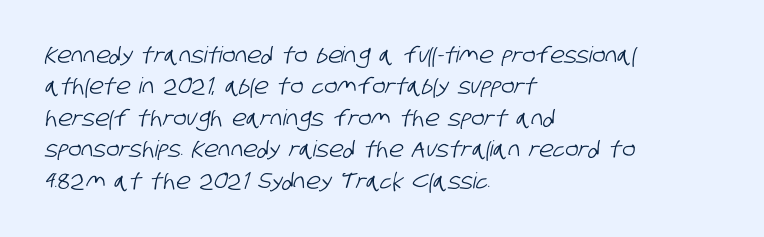
Q: Is the text underlined? A: No.
Q: How is the paragraph aligned? A: Left-aligned.
Q: Is the spacing between letters normal or unusually wide? A: Normal.
Q: Is the spacing between lines tight, normal or loose? A: Normal.
